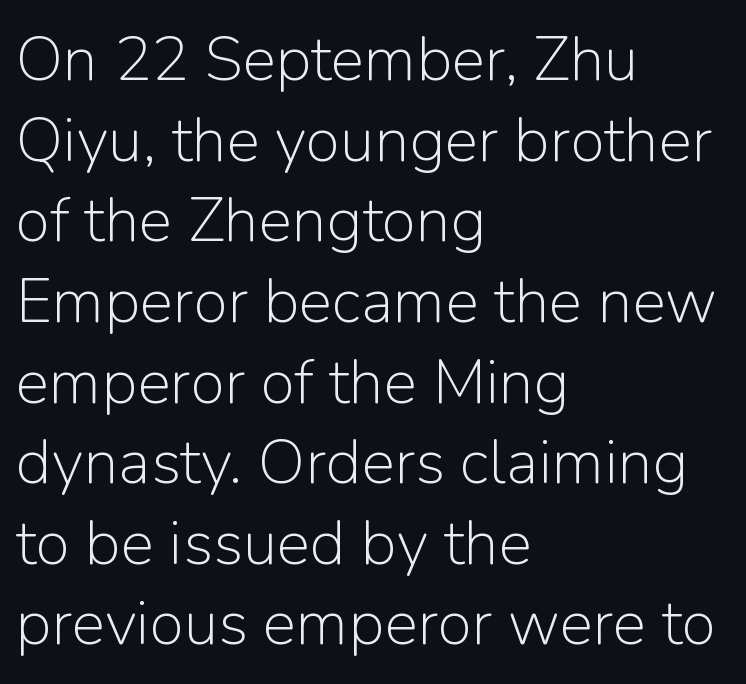
Q: Is the text bold? A: No.
Q: Is the text italic (slanted)? A: No, it is upright.
Q: Is the typeface a serif or a sans-serif typeface? A: Sans-serif.
Q: Is the text underlined? A: No.
Q: How is the paragraph aligned? A: Left-aligned.
Q: Is the spacing between letters normal or unusually wide? A: Normal.
Q: Is the spacing between lines tight, normal or loose? A: Normal.
Q: Width (condensed, normal, or wide)? A: Normal.
Q: Stroke contrast? A: Low.
Q: x-height? A: Medium.
Q: Monospaced? A: No.
